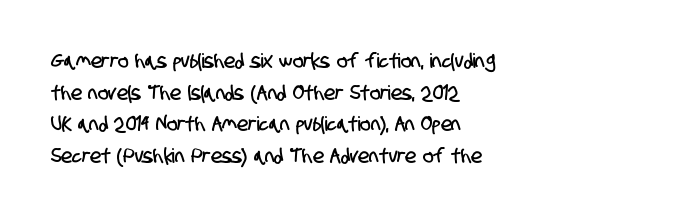
Q: Is the text underlined? A: No.
Q: How is the paragraph aligned? A: Left-aligned.
Q: Is the spacing between letters normal or unusually wide? A: Normal.
Q: Is the spacing between lines tight, normal or loose? A: Normal.
